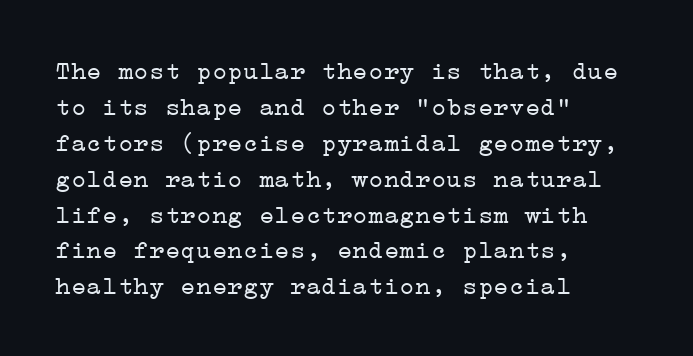
The image shows 26 px text type, upright; set left-aligned, normal line spacing (1.38x), normal letter spacing, not underlined.
